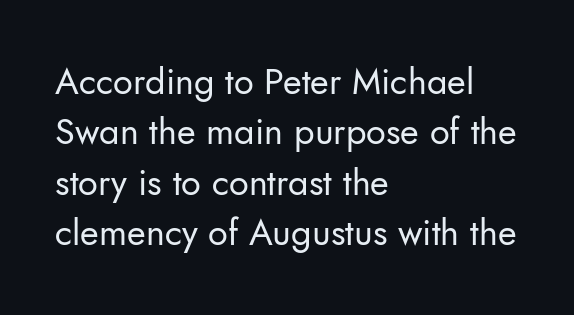
The image shows 36 px regular-weight sans-serif type, upright; set left-aligned, normal line spacing (1.4x), normal letter spacing, not underlined; low stroke contrast and a small x-height.
